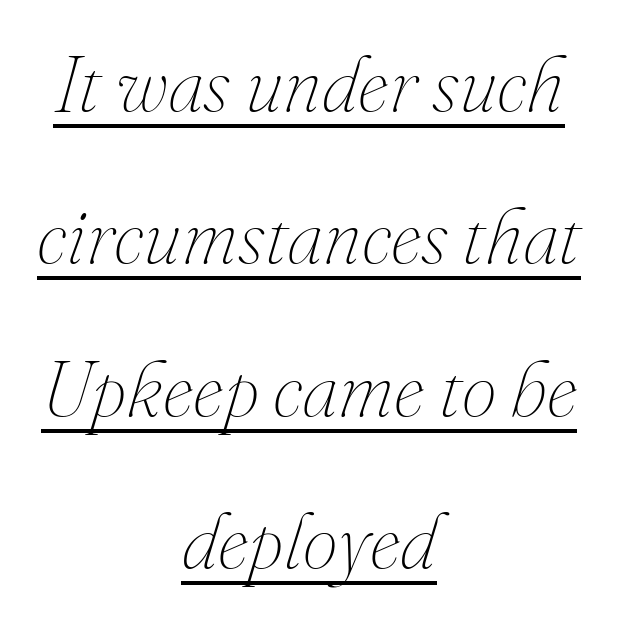
The image shows 79 px thin type, italic (leaning right); set centered, loose line spacing (1.93x), normal letter spacing, underlined; medium stroke contrast and a small x-height.
